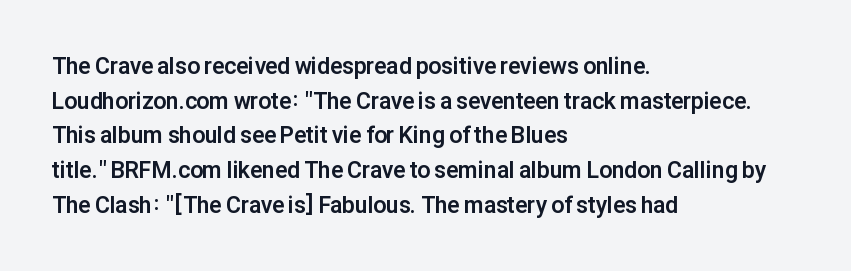
{"italic": "no", "bold": "yes", "underline": "no", "align": "left", "line_spacing": "normal", "line_spacing_ratio": 1.51, "letter_spacing": "normal", "letter_spacing_em": 0.0, "glyph_px": 23}
